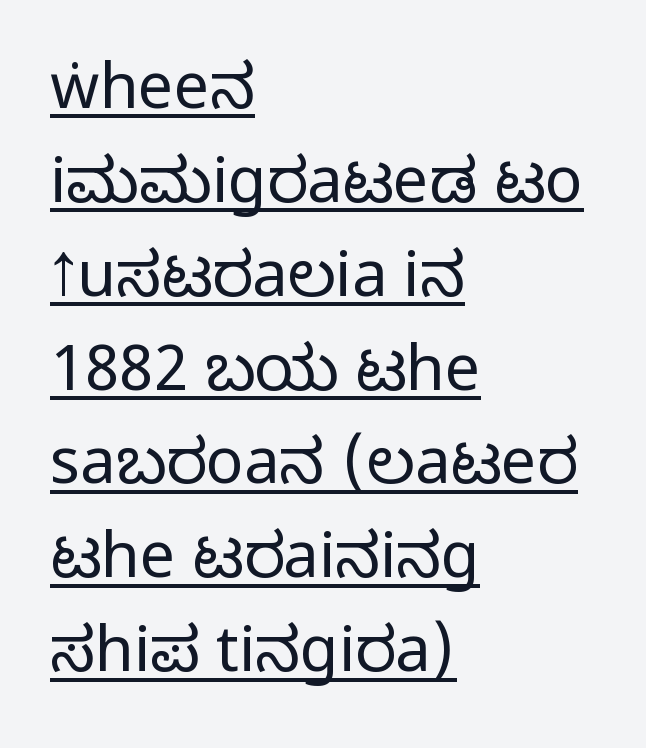
Q: Is the text bold? A: No.
Q: Is the text italic (slanted)? A: No, it is upright.
Q: Is the typeface a serif or a sans-serif typeface? A: Sans-serif.
Q: Is the text underlined? A: Yes.
Q: How is the paragraph aligned? A: Left-aligned.
Q: Is the spacing between letters normal or unusually wide? A: Normal.
Q: Is the spacing between lines tight, normal or loose? A: Normal.
Q: Width (condensed, normal, or wide)? A: Condensed.
Q: Stroke contrast? A: Low.
Q: x-height? A: Large.
Q: Monospaced? A: No.
